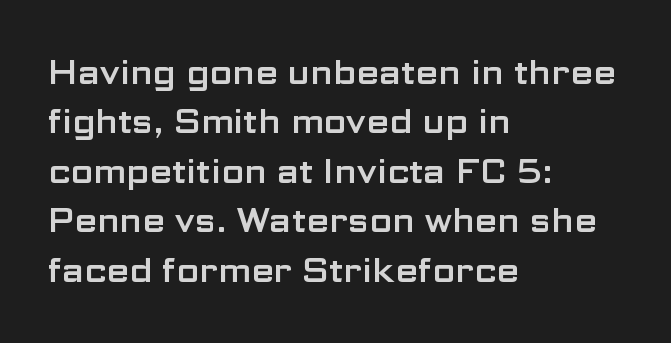
The image shows 33 px wide sans-serif type, upright; set left-aligned, normal line spacing (1.5x), normal letter spacing, not underlined; low stroke contrast and a medium x-height.
